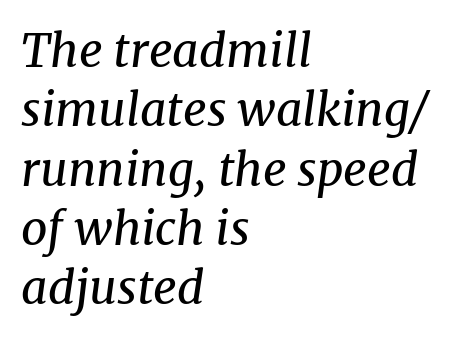
Q: Is the text bold? A: No.
Q: Is the text italic (slanted)? A: Yes, it leans right by about 8 degrees.
Q: Is the typeface a serif or a sans-serif typeface? A: Serif.
Q: Is the text underlined? A: No.
Q: How is the paragraph aligned? A: Left-aligned.
Q: Is the spacing between letters normal or unusually wide? A: Normal.
Q: Is the spacing between lines tight, normal or loose? A: Normal.
Q: Width (condensed, normal, or wide)? A: Normal.
Q: Stroke contrast? A: Medium.
Q: x-height? A: Medium.
Q: Monospaced? A: No.
